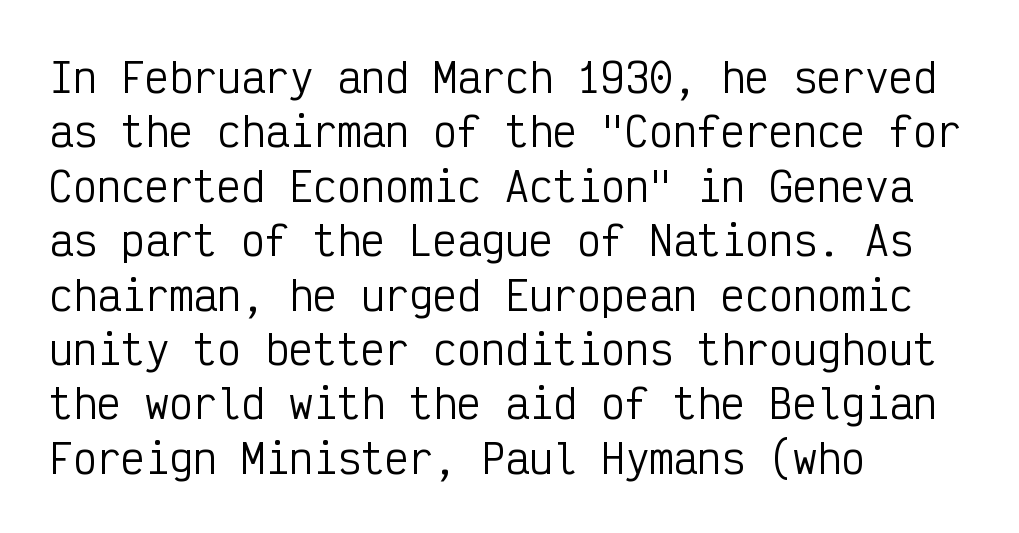
The passage shown is typed in a monospace face where columns stay perfectly aligned. To sum up the face: it is a sans, with no serifs. How would I describe the line gaps? Plain and ordinary. The glyphs are unaccompanied by any horizontal stroke below them. The strokes carry an ordinary text weight at most. How are the letters spaced? Ordinarily, with no added tracking.
